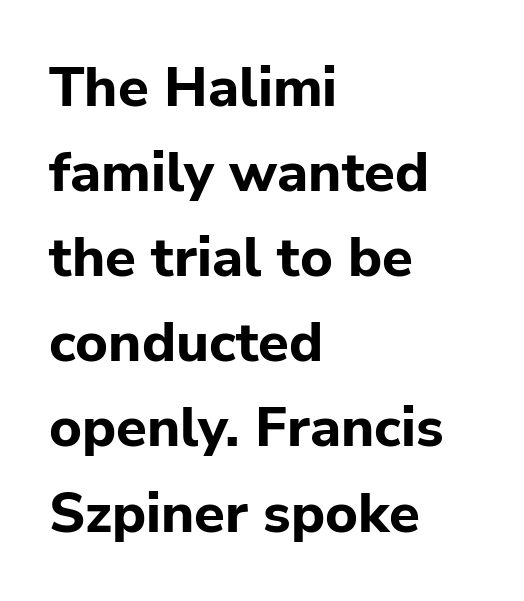
The strip under each line holds only bare page. Default kerning and tracking; the words read as compact shapes. Upright lettering throughout. I'd call this a sans setting — the letters go barefoot. The passage shown is emphatically bold.
